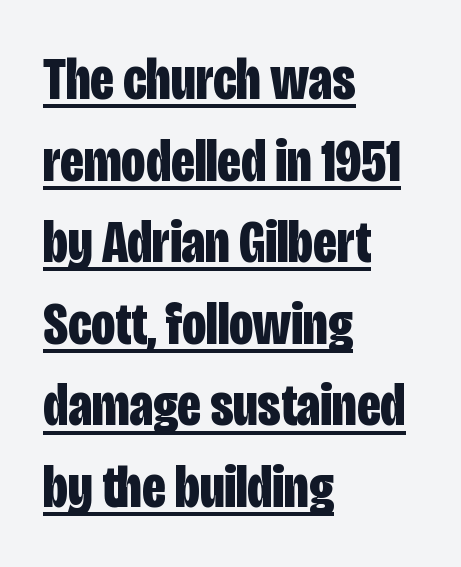
I'd call this a sans setting — the letters go barefoot. This sample has the flowing, uneven cadence of proportional lettering. Weight check: bold — yes, fully. Each word holds together tightly as a unit, with standard inter-letter gaps. Descenders here cross a horizontal rule under the line. Compared with a centered layout, this one pins lines to the left instead.
